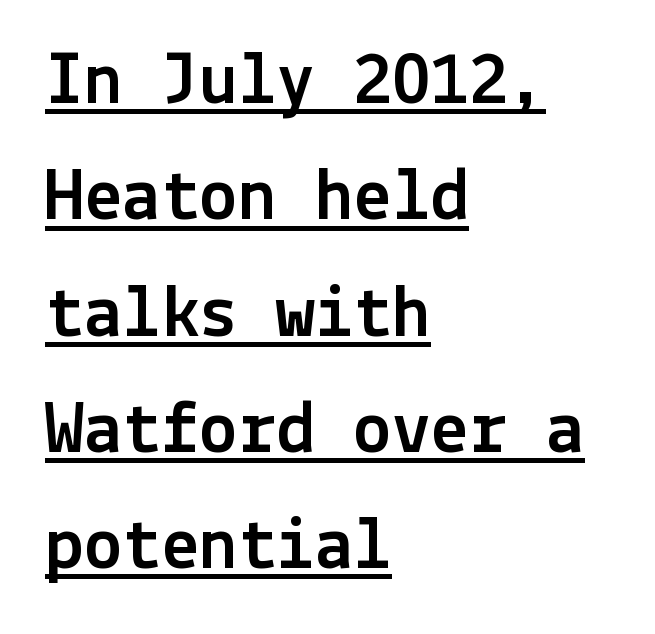
One-word summary of the alignment: left. Font category for this specimen: sans-serif. Interline gaps are of average width in this sample. Does a line run under the words? Yes, clearly. Every character sits straight up, as roman type does.
